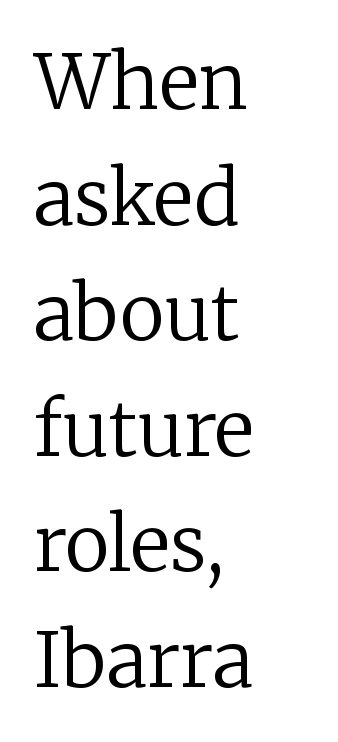
Q: Is the text bold? A: No.
Q: Is the text italic (slanted)? A: No, it is upright.
Q: Is the typeface a serif or a sans-serif typeface? A: Serif.
Q: Is the text underlined? A: No.
Q: How is the paragraph aligned? A: Left-aligned.
Q: Is the spacing between letters normal or unusually wide? A: Normal.
Q: Is the spacing between lines tight, normal or loose? A: Normal.
Q: Width (condensed, normal, or wide)? A: Normal.
Q: Stroke contrast? A: Low.
Q: x-height? A: Medium.
Q: Monospaced? A: No.
